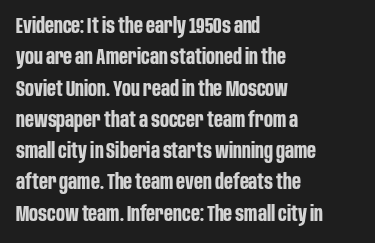
Q: Is the text bold? A: Yes.
Q: Is the text italic (slanted)? A: No, it is upright.
Q: Is the text underlined? A: No.
Q: How is the paragraph aligned? A: Left-aligned.
Q: Is the spacing between letters normal or unusually wide? A: Normal.
Q: Is the spacing between lines tight, normal or loose? A: Normal.
